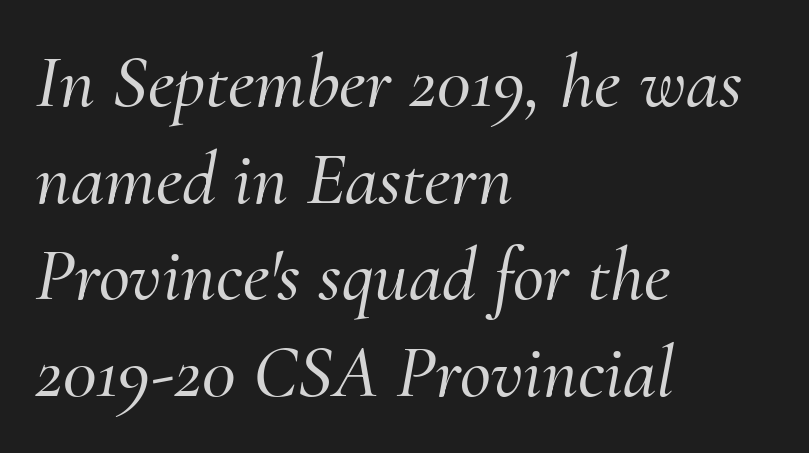
Q: Is the text italic (slanted)? A: Yes, it leans right by about 10 degrees.
Q: Is the typeface a serif or a sans-serif typeface? A: Serif.
Q: Is the text underlined? A: No.
Q: How is the paragraph aligned? A: Left-aligned.
Q: Is the spacing between letters normal or unusually wide? A: Normal.
Q: Is the spacing between lines tight, normal or loose? A: Normal.
Q: Width (condensed, normal, or wide)? A: Normal.
Q: Stroke contrast? A: Medium.
Q: x-height? A: Small.
Q: Monospaced? A: No.
